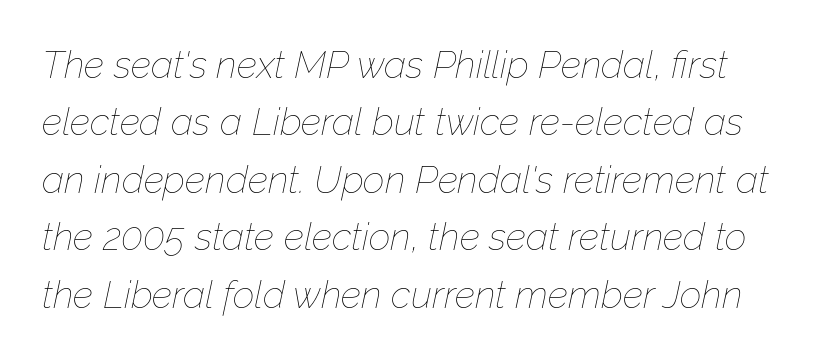
The image shows 38 px thin type, italic (leaning right); set normal line spacing (1.51x), normal letter spacing, not underlined; low stroke contrast and a medium x-height.
